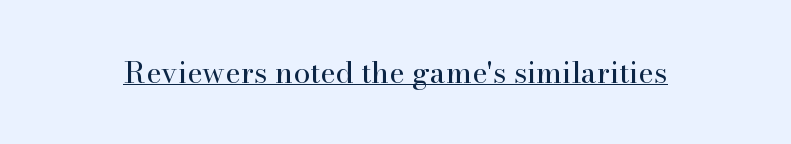
{"serif": "yes", "italic": "no", "bold": "no", "weight": "regular", "width": "normal", "stroke_contrast": "high", "x_height": "small", "monospaced": "no", "underline": "yes", "letter_spacing": "normal", "letter_spacing_em": 0.0, "glyph_px": 30}
